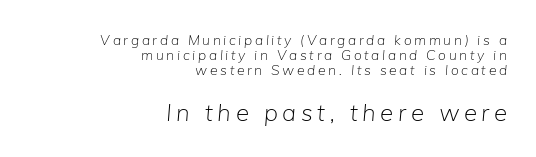
{"italic": "yes", "lean": "right", "slant_degrees": 5, "bold": "no", "underline": "no", "align": "right", "line_spacing": "tight", "line_spacing_ratio": 1.08, "larger_block": "second", "size_ratio": 1.71, "glyph_px": 24}
